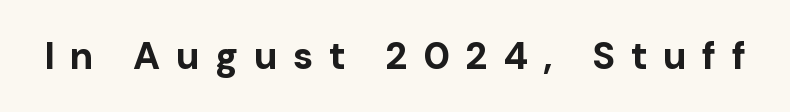
Q: Is the text bold? A: Yes.
Q: Is the text italic (slanted)? A: No, it is upright.
Q: Is the typeface a serif or a sans-serif typeface? A: Sans-serif.
Q: Is the text underlined? A: No.
Q: Is the spacing between letters normal or unusually wide? A: Unusually wide.
Q: Width (condensed, normal, or wide)? A: Normal.
Q: Stroke contrast? A: Low.
Q: x-height? A: Medium.
Q: Monospaced? A: No.
